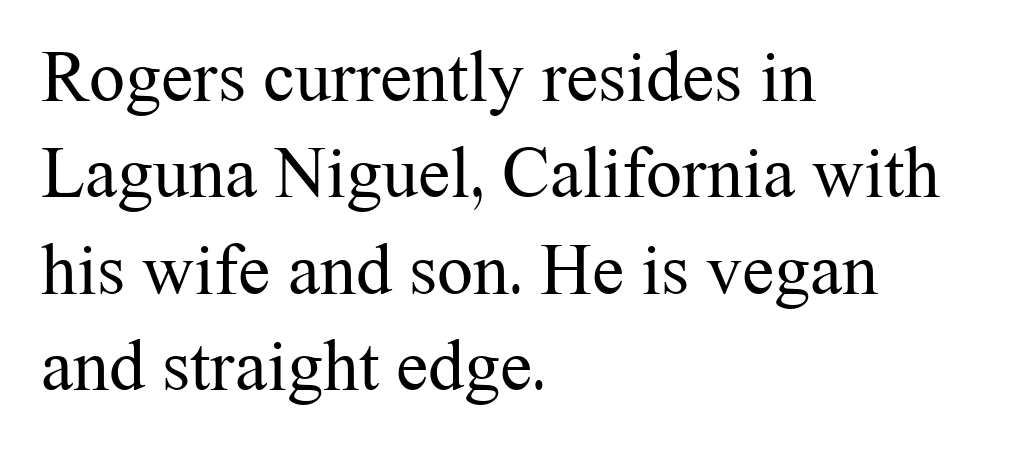
Counters stay open thanks to moderate or lighter strokes. The typography opts for an upright posture over an oblique one. The font family rendered here belongs to the serif group. Looks like regular typesetting: each glyph gets only the width it needs. Each word holds together tightly as a unit, with standard inter-letter gaps. Underlining? Definitely not there.
